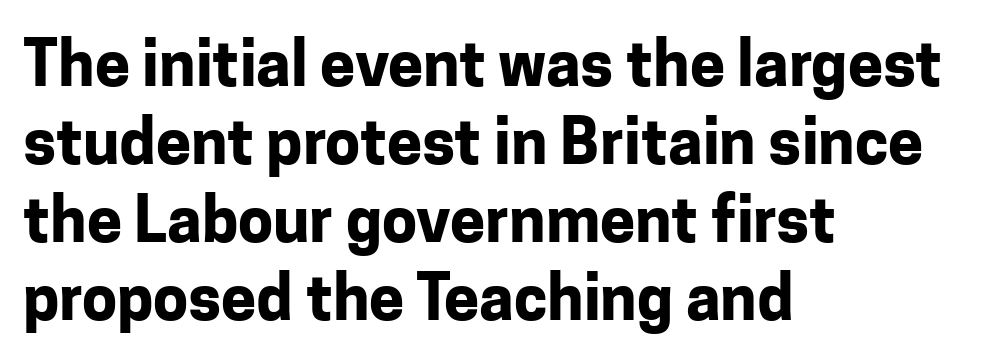
The image shows 63 px bold sans-serif type, upright; set left-aligned, line spacing 1.24x, normal letter spacing, not underlined; low stroke contrast and a medium x-height.
